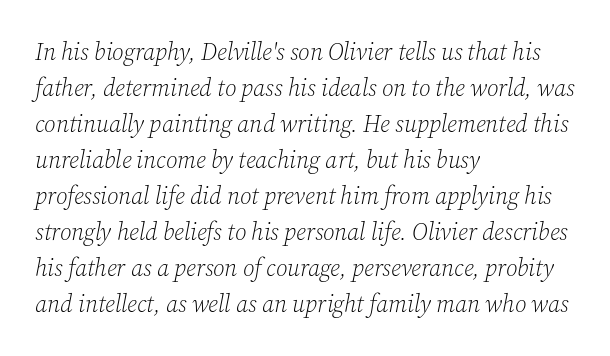
Q: Is the text bold? A: No.
Q: Is the text italic (slanted)? A: Yes, it leans right by about 12 degrees.
Q: Is the text underlined? A: No.
Q: How is the paragraph aligned? A: Left-aligned.
Q: Is the spacing between letters normal or unusually wide? A: Normal.
Q: Is the spacing between lines tight, normal or loose? A: Normal.
